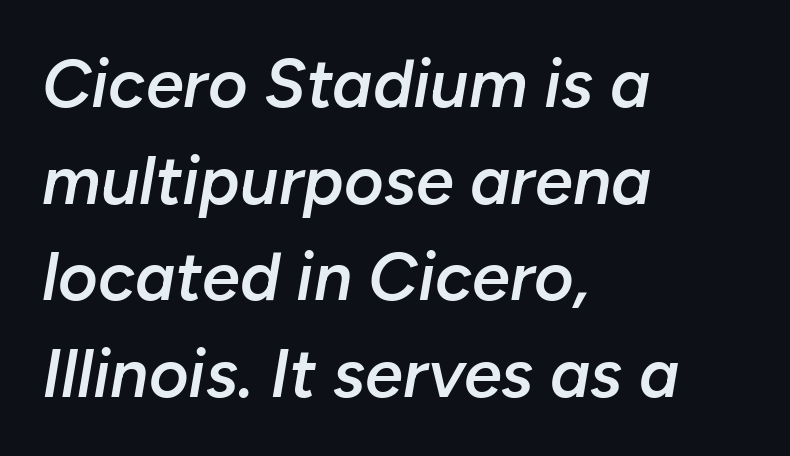
The image shows 68 px semibold type, italic (leaning right); set left-aligned, normal line spacing (1.42x), normal letter spacing, not underlined; low stroke contrast and a medium x-height.
